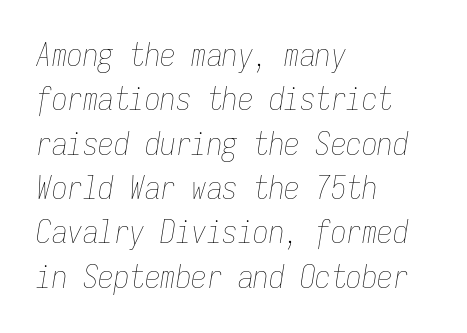
Q: Is the text bold? A: No.
Q: Is the text italic (slanted)? A: Yes, it leans right by about 9 degrees.
Q: Is the text underlined? A: No.
Q: How is the paragraph aligned? A: Left-aligned.
Q: Is the spacing between letters normal or unusually wide? A: Normal.
Q: Is the spacing between lines tight, normal or loose? A: Normal.
Q: Width (condensed, normal, or wide)? A: Condensed.
Q: Stroke contrast? A: Low.
Q: x-height? A: Medium.
Q: Monospaced? A: Yes.
